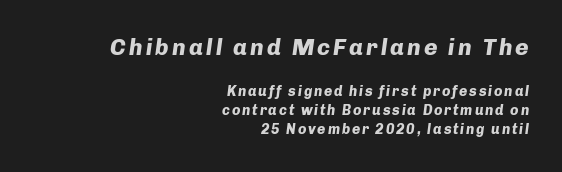
Q: Is the text bold? A: Yes.
Q: Is the text italic (slanted)? A: Yes, it leans right by about 8 degrees.
Q: Is the text underlined? A: No.
Q: How is the paragraph aligned? A: Right-aligned.
Q: Is the spacing between lines tight, normal or loose? A: Normal.
Q: Which block of text is set in a larger size, the first (top) or the second (bottom)? A: The first (top) one.
